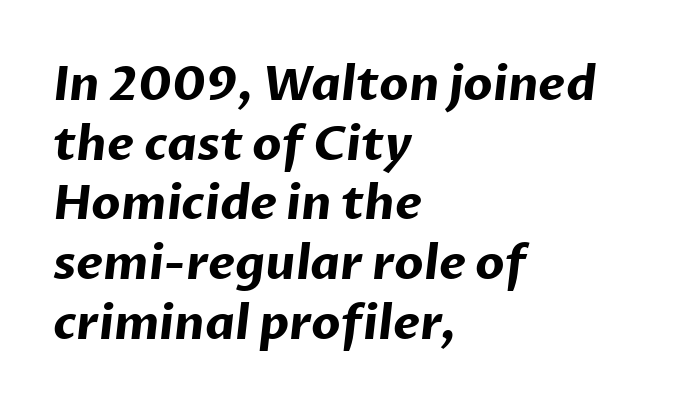
Q: Is the text bold? A: Yes.
Q: Is the typeface a serif or a sans-serif typeface? A: Sans-serif.
Q: Is the text underlined? A: No.
Q: How is the paragraph aligned? A: Left-aligned.
Q: Is the spacing between letters normal or unusually wide? A: Normal.
Q: Is the spacing between lines tight, normal or loose? A: Normal.
Q: Width (condensed, normal, or wide)? A: Normal.
Q: Stroke contrast? A: Low.
Q: x-height? A: Medium.
Q: Monospaced? A: No.
